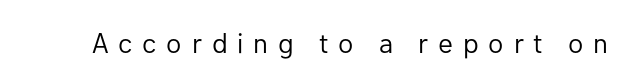
{"serif": "no", "italic": "no", "bold": "no", "weight": "regular", "width": "normal", "stroke_contrast": "low", "x_height": "medium", "monospaced": "no", "underline": "no", "letter_spacing": "wide", "letter_spacing_em": 0.35, "glyph_px": 28}
